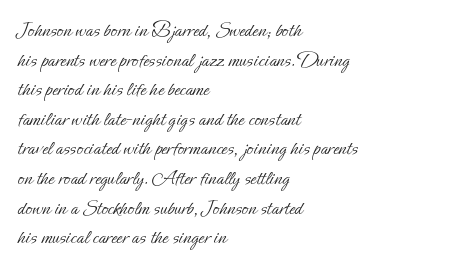
Q: Is the text bold? A: No.
Q: Is the text italic (slanted)? A: Yes.
Q: Is the text underlined? A: No.
Q: How is the paragraph aligned? A: Left-aligned.
Q: Is the spacing between letters normal or unusually wide? A: Normal.
Q: Is the spacing between lines tight, normal or loose? A: Normal.
